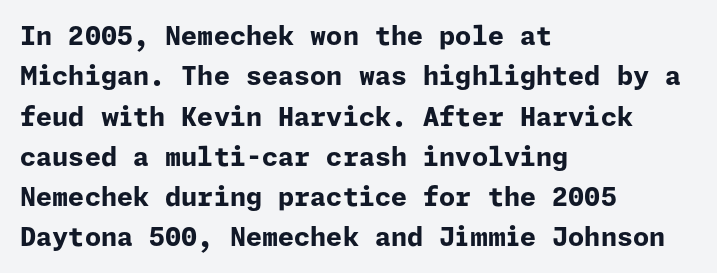
Q: Is the text bold? A: Yes.
Q: Is the text italic (slanted)? A: No, it is upright.
Q: Is the text underlined? A: No.
Q: How is the paragraph aligned? A: Left-aligned.
Q: Is the spacing between letters normal or unusually wide? A: Normal.
Q: Is the spacing between lines tight, normal or loose? A: Normal.
